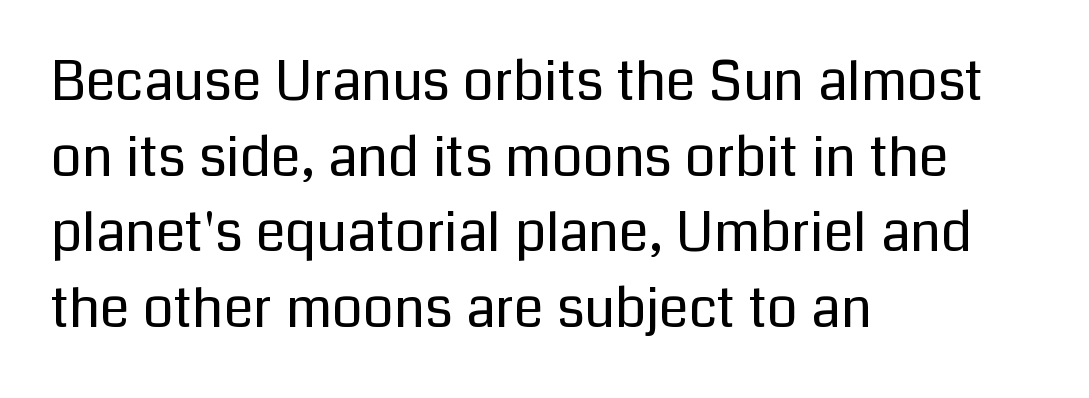
Q: Is the text bold? A: No.
Q: Is the text italic (slanted)? A: No, it is upright.
Q: Is the typeface a serif or a sans-serif typeface? A: Sans-serif.
Q: Is the text underlined? A: No.
Q: How is the paragraph aligned? A: Left-aligned.
Q: Is the spacing between letters normal or unusually wide? A: Normal.
Q: Is the spacing between lines tight, normal or loose? A: Normal.
Q: Width (condensed, normal, or wide)? A: Normal.
Q: Stroke contrast? A: Low.
Q: x-height? A: Medium.
Q: Monospaced? A: No.
